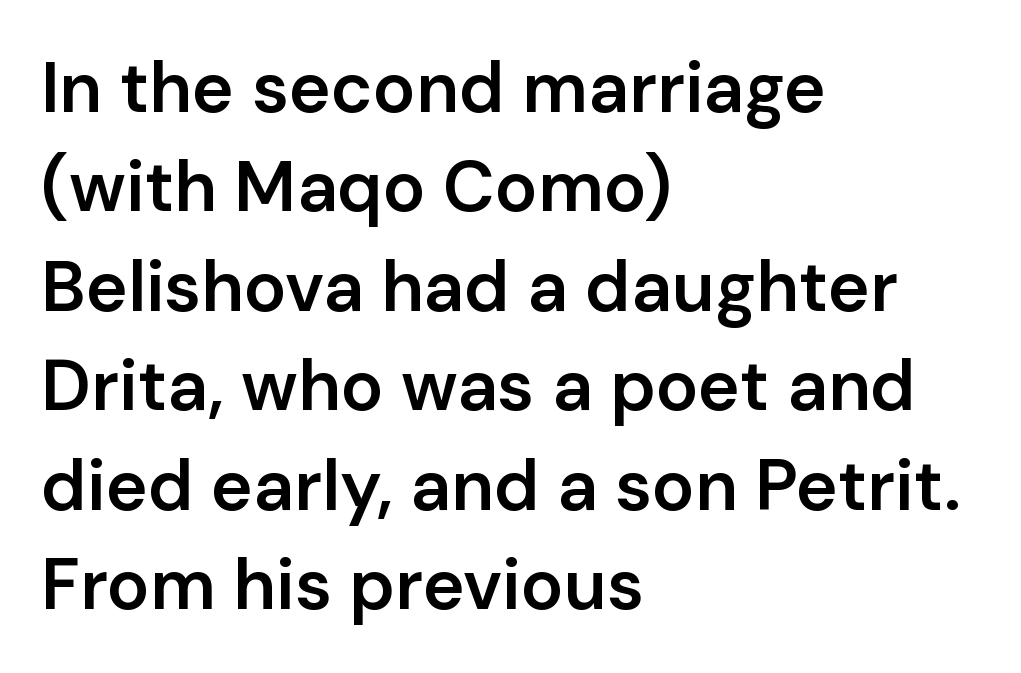
{"serif": "no", "italic": "no", "bold": "semi", "weight": "semibold", "width": "normal", "stroke_contrast": "low", "x_height": "medium", "monospaced": "no", "underline": "no", "align": "left", "line_spacing": "normal", "line_spacing_ratio": 1.4, "letter_spacing": "normal", "letter_spacing_em": 0.0, "glyph_px": 71}
